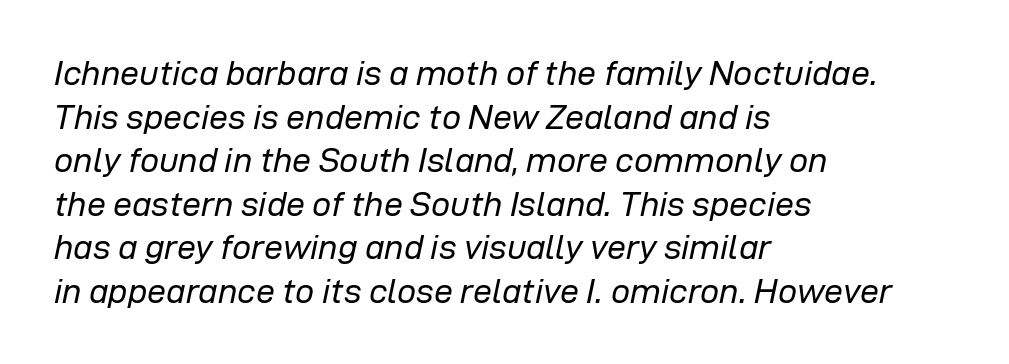
The image shows 34 px regular-weight type, italic (leaning right); set left-aligned, normal line spacing (1.28x), normal letter spacing, not underlined; low stroke contrast and a medium x-height.
